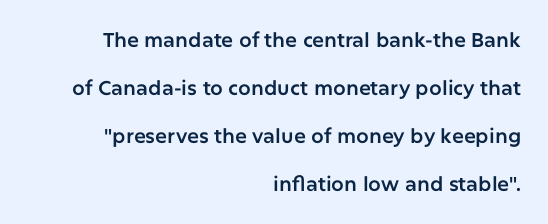
A roman cut, with each character standing at attention. This sample uses plain, unmodified letter spacing. Each new line begins a long way beneath the previous one. If you drew a ruler down the right edge, every line would touch it. Plain, unruled lines of type.
